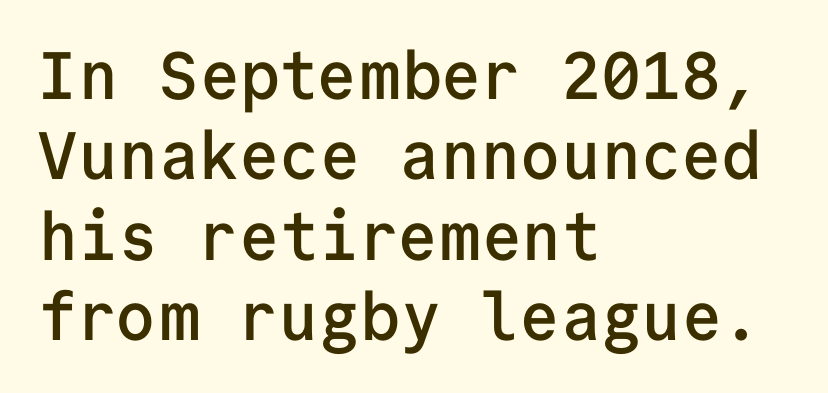
The image shows 67 px semibold sans-serif type, upright, monospaced; set left-aligned, line spacing 1.2x, normal letter spacing, not underlined; low stroke contrast and a medium x-height.
